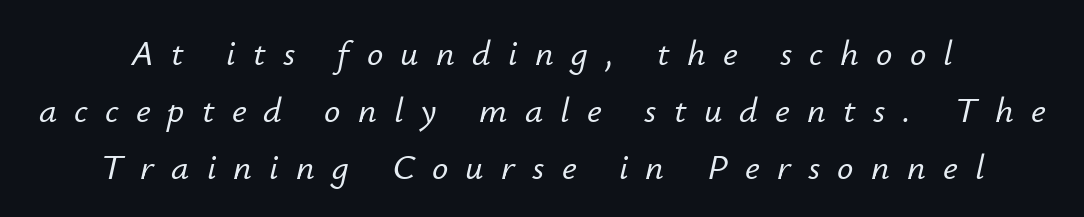
Here the designer chose a conventional face with non-uniform glyph widths. The string is rendered with underlining switched off. Successive baselines arrive at the customary interval. Yep, that's italic — everything's leaning. The type is letterspaced generously, with wide tracking.
